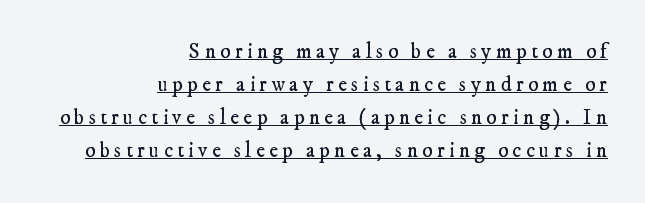
Somebody hit Ctrl+U on this one — the words are underlined. Short note: letters widely spaced. Is this a heavy cut? Hardly; it is regular or lighter. These lines stack with their right ends in a neat column.
